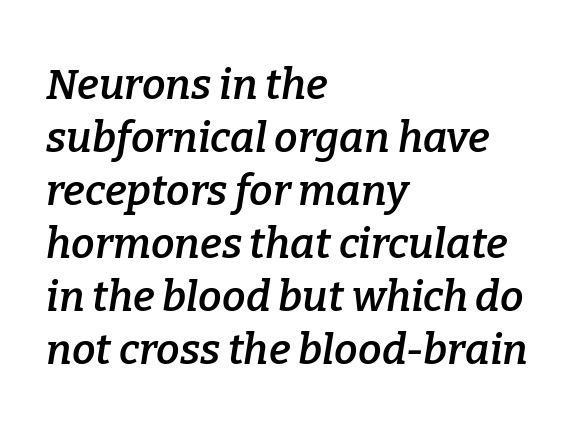
{"serif": "yes", "italic": "yes", "lean": "right", "slant_degrees": 9, "bold": "semi", "weight": "semibold", "width": "normal", "stroke_contrast": "low", "x_height": "medium", "monospaced": "no", "underline": "no", "align": "left", "line_spacing": "normal", "line_spacing_ratio": 1.26, "letter_spacing": "normal", "letter_spacing_em": 0.0, "glyph_px": 42}
